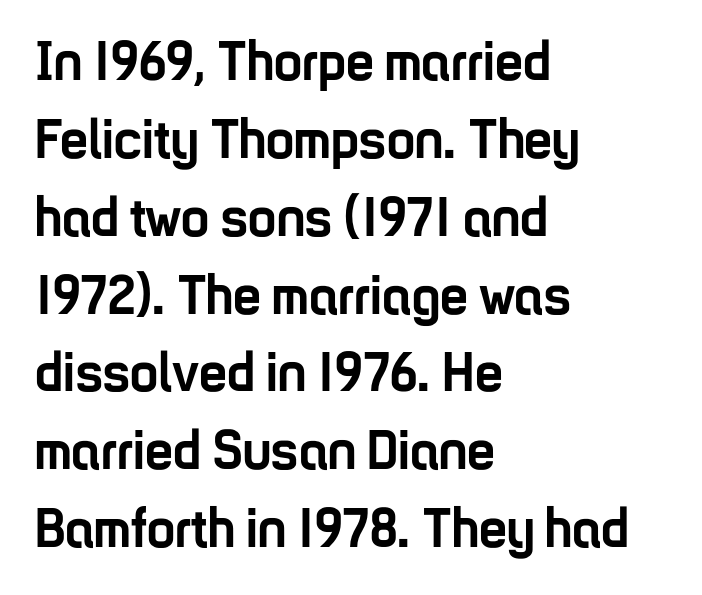
Q: Is the text bold? A: Yes.
Q: Is the text italic (slanted)? A: No, it is upright.
Q: Is the typeface a serif or a sans-serif typeface? A: Sans-serif.
Q: Is the text underlined? A: No.
Q: How is the paragraph aligned? A: Left-aligned.
Q: Is the spacing between letters normal or unusually wide? A: Normal.
Q: Is the spacing between lines tight, normal or loose? A: Normal.
Q: Width (condensed, normal, or wide)? A: Condensed.
Q: Stroke contrast? A: Low.
Q: x-height? A: Medium.
Q: Monospaced? A: No.
